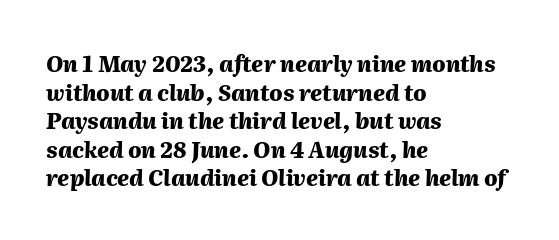
{"italic": "yes", "lean": "right", "slant_degrees": 2, "bold": "yes", "underline": "no", "align": "left", "line_spacing": "normal", "line_spacing_ratio": 1.3, "letter_spacing": "normal", "letter_spacing_em": 0.0, "glyph_px": 22}
